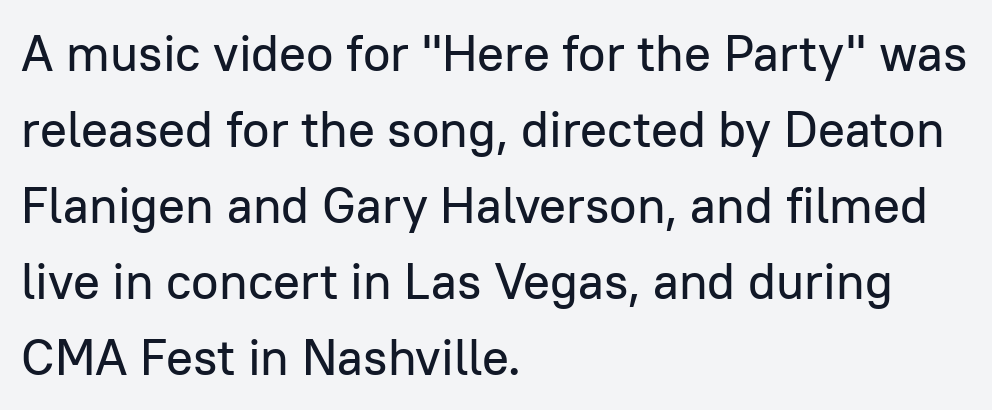
The image shows 50 px sans-serif type, upright; set left-aligned, normal line spacing (1.52x), normal letter spacing, not underlined; low stroke contrast and a medium x-height.
